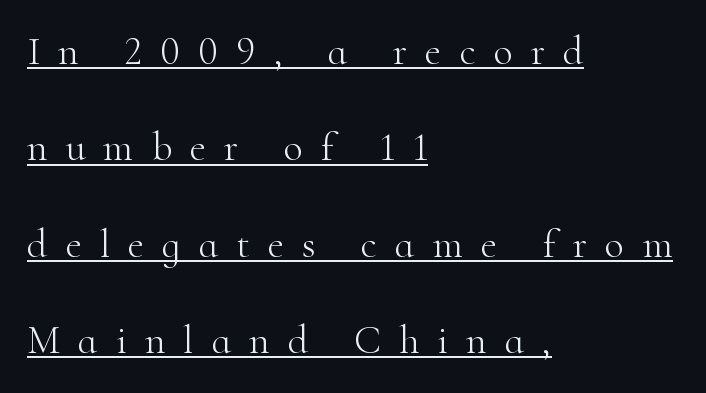
Compared with a centered layout, this one pins lines to the left instead. The designer dialed line spacing up above the default. You can tell it's not italic because the verticals are truly vertical. Each letter's strokes conclude with small projecting serifs.
